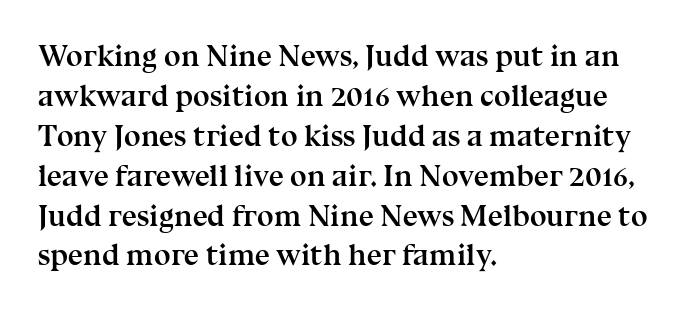
{"serif": "yes", "italic": "no", "bold": "yes", "weight": "semibold", "width": "normal", "stroke_contrast": "medium", "x_height": "medium", "monospaced": "no", "underline": "no", "align": "left", "line_spacing": "normal", "line_spacing_ratio": 1.33, "letter_spacing": "normal", "letter_spacing_em": 0.0, "glyph_px": 30}
